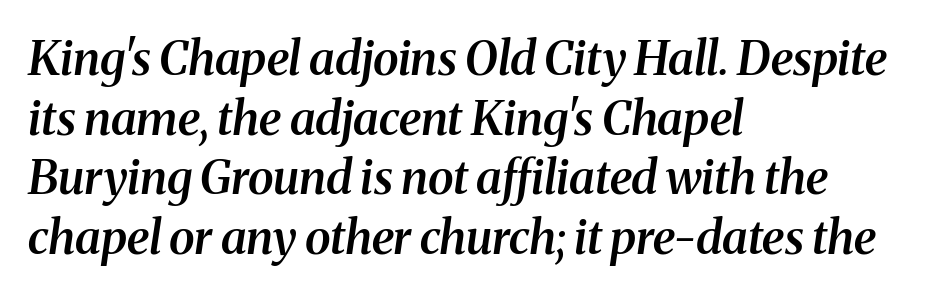
{"serif": "yes", "italic": "yes", "lean": "right", "slant_degrees": 8, "bold": "semi", "weight": "semibold", "width": "normal", "stroke_contrast": "medium", "x_height": "medium", "monospaced": "no", "underline": "no", "align": "left", "line_spacing": "normal", "line_spacing_ratio": 1.27, "letter_spacing": "normal", "letter_spacing_em": 0.0, "glyph_px": 47}
